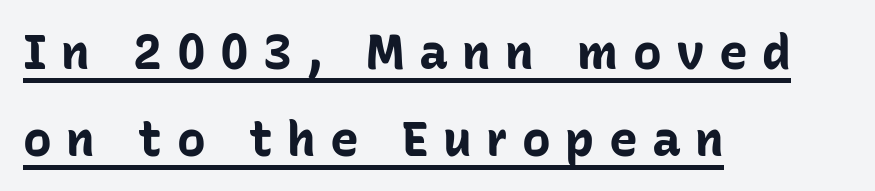
{"serif": "no", "italic": "no", "bold": "yes", "weight": "bold", "width": "normal", "stroke_contrast": "low", "x_height": "medium", "monospaced": "no", "underline": "yes", "align": "left", "line_spacing_ratio": 1.81, "letter_spacing": "wide", "letter_spacing_em": 0.3, "glyph_px": 48}
